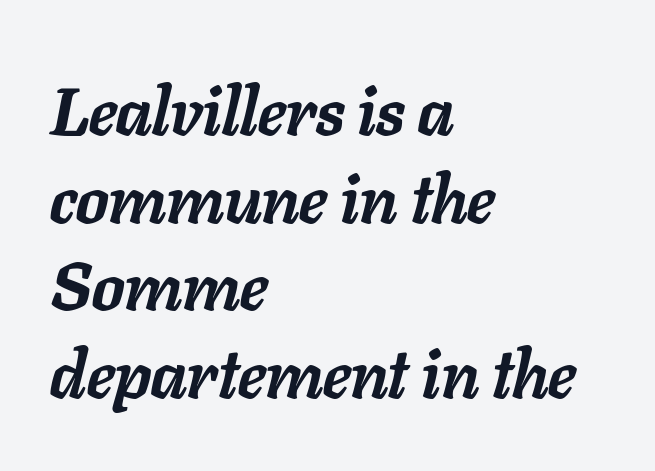
Q: Is the text bold? A: Yes.
Q: Is the text italic (slanted)? A: Yes, it leans right by about 11 degrees.
Q: Is the text underlined? A: No.
Q: How is the paragraph aligned? A: Left-aligned.
Q: Is the spacing between letters normal or unusually wide? A: Normal.
Q: Is the spacing between lines tight, normal or loose? A: Normal.
Q: Width (condensed, normal, or wide)? A: Normal.
Q: Stroke contrast? A: Low.
Q: x-height? A: Medium.
Q: Monospaced? A: No.
